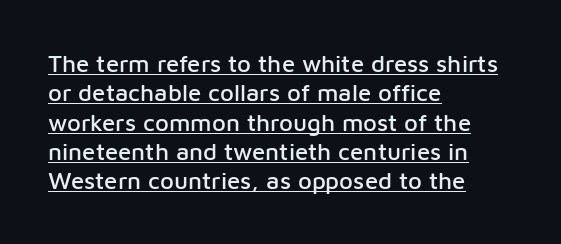
The image shows 24 px text type, upright; set left-aligned, line spacing 1.22x, normal letter spacing, underlined.
